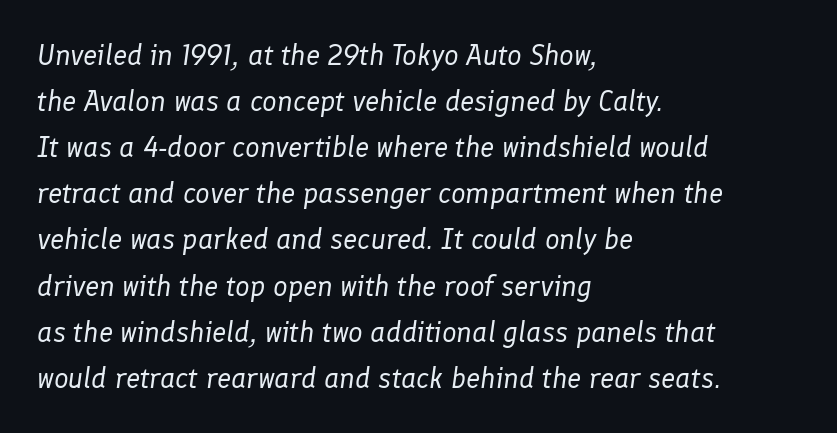
{"italic": "yes", "lean": "right", "slant_degrees": 8, "bold": "no", "weight": "regular", "width": "normal", "stroke_contrast": "low", "x_height": "medium", "monospaced": "no", "underline": "no", "align": "left", "line_spacing": "normal", "line_spacing_ratio": 1.59, "letter_spacing": "normal", "letter_spacing_em": 0.0, "glyph_px": 29}
